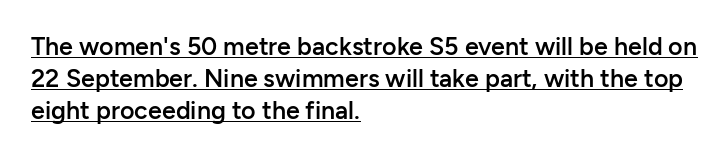
The image shows 25 px text type, upright; set left-aligned, normal line spacing (1.29x), normal letter spacing, underlined.
